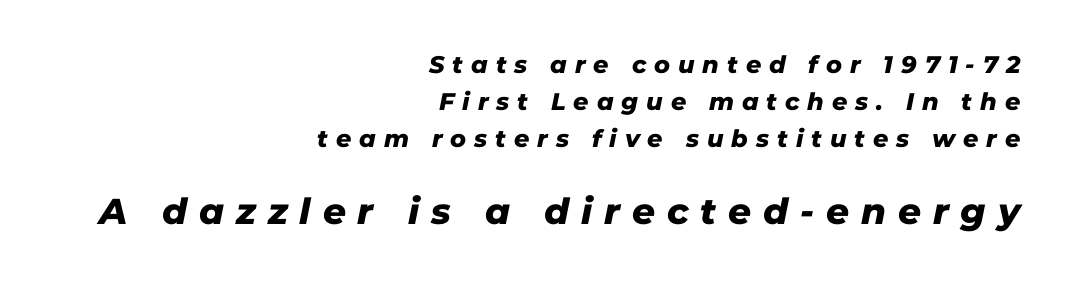
Compared with a flush-left layout, this one pins lines to the opposite, right side. The later block is typeset at a bigger size than the earlier block. Honestly, the row spacing looks completely unremarkable. Between one letter and the next there's a generous, obvious gap. Note the varied advance widths — an 'i' is clearly narrower than an 'm'.
